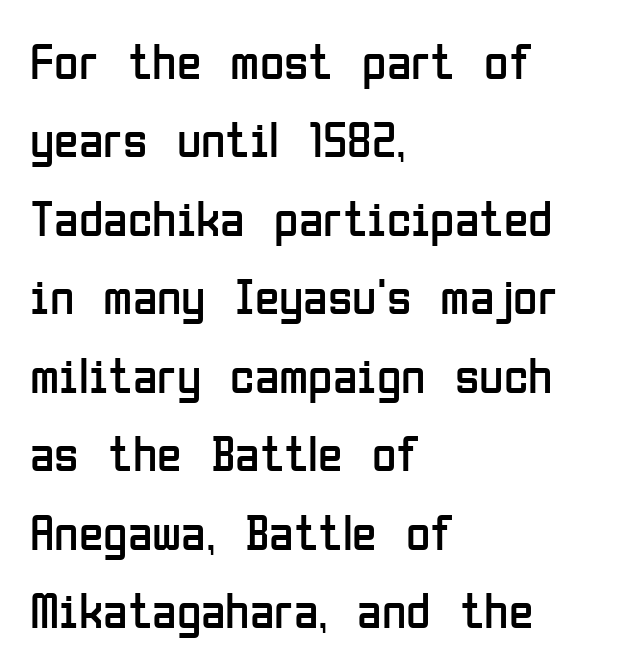
{"serif": "no", "italic": "no", "bold": "no", "weight": "regular", "width": "condensed", "stroke_contrast": "low", "x_height": "medium", "monospaced": "no", "underline": "no", "align": "left", "line_spacing": "normal", "line_spacing_ratio": 1.57, "letter_spacing": "normal", "letter_spacing_em": 0.0, "glyph_px": 50}
